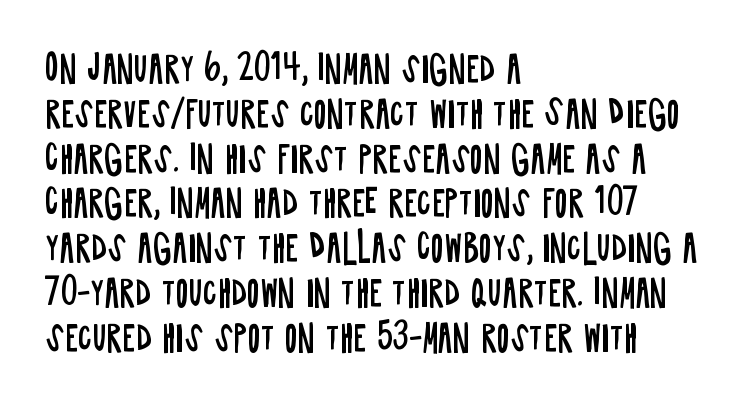
{"serif": "no", "italic": "no", "bold": "no", "weight": "regular", "width": "condensed", "stroke_contrast": "low", "x_height": "large", "monospaced": "no", "underline": "no", "align": "left", "line_spacing": "normal", "line_spacing_ratio": 1.28, "letter_spacing": "normal", "letter_spacing_em": 0.0, "glyph_px": 35}
